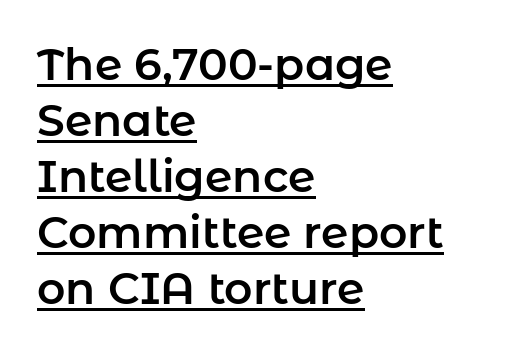
{"serif": "no", "italic": "no", "width": "normal", "stroke_contrast": "low", "x_height": "medium", "monospaced": "no", "underline": "yes", "align": "left", "line_spacing": "normal", "line_spacing_ratio": 1.27, "letter_spacing": "normal", "letter_spacing_em": 0.0, "glyph_px": 44}
